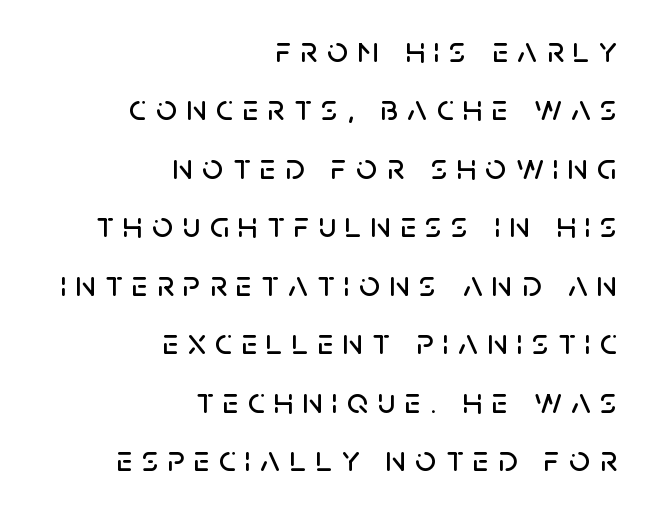
The image shows 37 px sans-serif type, upright; set right-aligned, normal line spacing (1.58x), unusually wide letter spacing (+0.25 em), not underlined; low stroke contrast and a large x-height.
